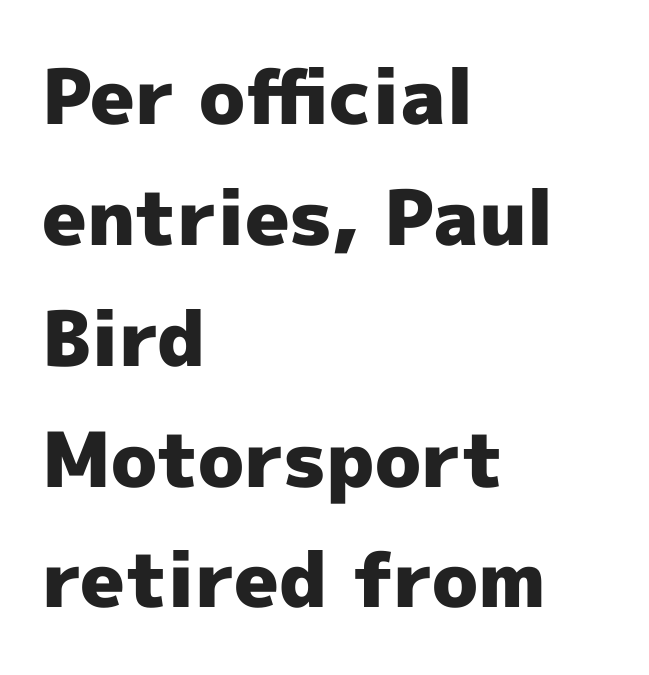
Q: Is the text bold? A: Yes.
Q: Is the text italic (slanted)? A: No, it is upright.
Q: Is the typeface a serif or a sans-serif typeface? A: Sans-serif.
Q: Is the text underlined? A: No.
Q: How is the paragraph aligned? A: Left-aligned.
Q: Is the spacing between letters normal or unusually wide? A: Normal.
Q: Is the spacing between lines tight, normal or loose? A: Normal.
Q: Width (condensed, normal, or wide)? A: Normal.
Q: x-height? A: Medium.
Q: Monospaced? A: No.
